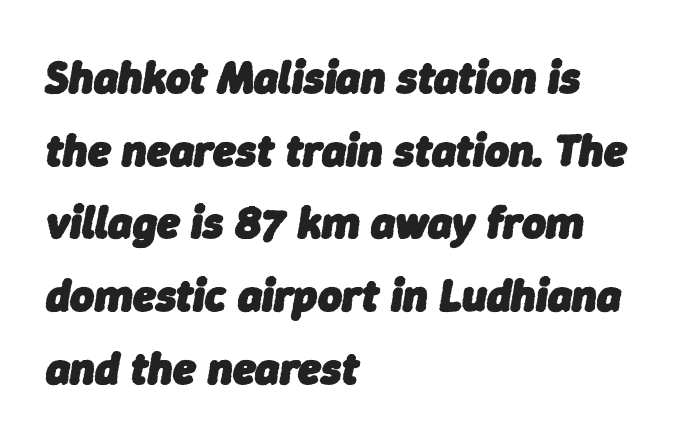
Anything drawn beneath the words? Only blank space. Successive baselines arrive at the customary interval. A classic flush-left, rag-right setting is used for this passage. If you drew a line through each stem, it would be angled.
